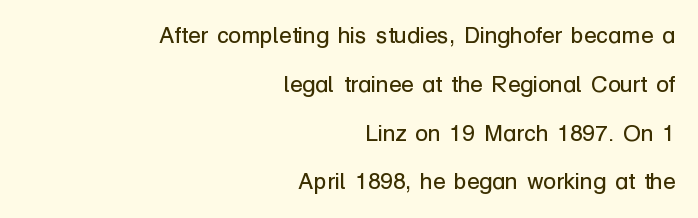
The image shows 23 px text type, upright; set right-aligned, loose line spacing (2.12x), normal letter spacing, not underlined.
